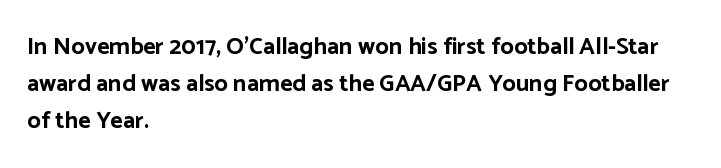
Q: Is the text bold? A: Yes.
Q: Is the text italic (slanted)? A: No, it is upright.
Q: Is the text underlined? A: No.
Q: How is the paragraph aligned? A: Left-aligned.
Q: Is the spacing between letters normal or unusually wide? A: Normal.
Q: Is the spacing between lines tight, normal or loose? A: Normal.
